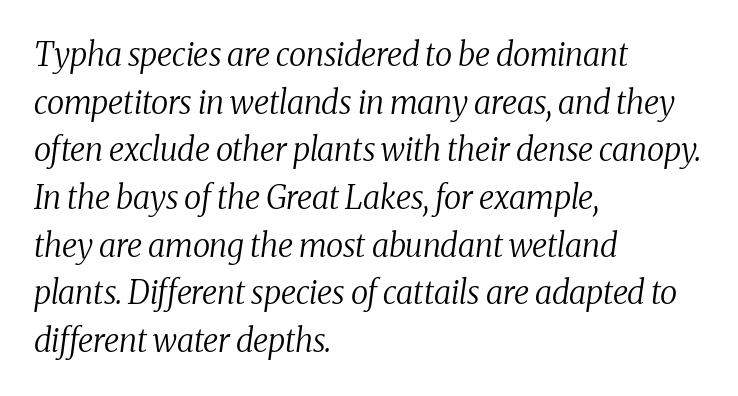
The glyphs look as if they've been sheared to an angle. Character widths vary here, with narrow letters taking less room than wide ones. Evenly set lines give the paragraph a standard silhouette. Honestly, the letter spacing is just normal — you wouldn't notice it. Unmarked baselines from the first word to the last.
